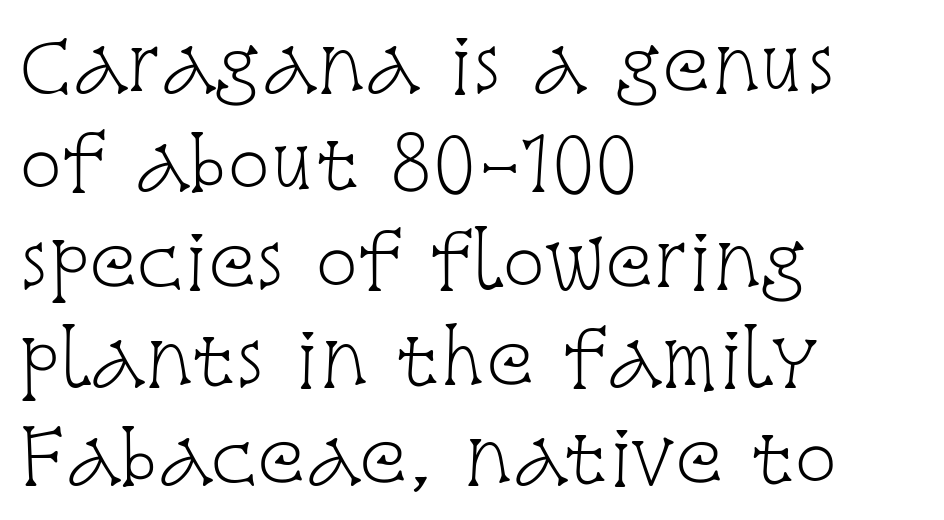
Q: Is the text bold? A: No.
Q: Is the text italic (slanted)? A: No, it is upright.
Q: Is the typeface a serif or a sans-serif typeface? A: Serif.
Q: Is the text underlined? A: No.
Q: How is the paragraph aligned? A: Left-aligned.
Q: Is the spacing between letters normal or unusually wide? A: Normal.
Q: Is the spacing between lines tight, normal or loose? A: Normal.
Q: Width (condensed, normal, or wide)? A: Condensed.
Q: Stroke contrast? A: Low.
Q: x-height? A: Large.
Q: Monospaced? A: No.
